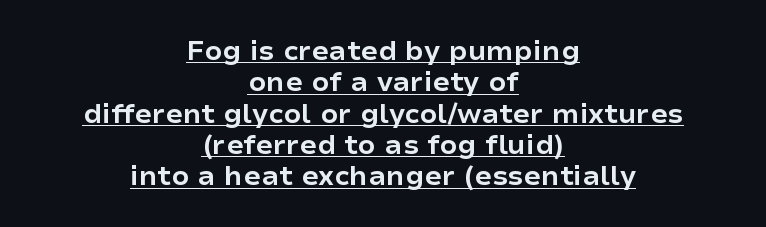
Q: Is the text bold? A: Yes.
Q: Is the text italic (slanted)? A: No, it is upright.
Q: Is the typeface a serif or a sans-serif typeface? A: Sans-serif.
Q: Is the text underlined? A: Yes.
Q: How is the paragraph aligned? A: Centered.
Q: Is the spacing between letters normal or unusually wide? A: Normal.
Q: Is the spacing between lines tight, normal or loose? A: Tight.
Q: Width (condensed, normal, or wide)? A: Normal.
Q: Stroke contrast? A: Low.
Q: x-height? A: Medium.
Q: Monospaced? A: No.
